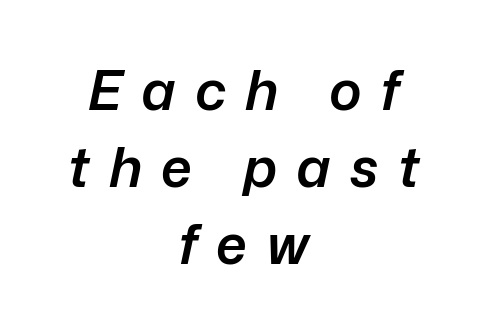
Q: Is the text bold? A: Semi-bold.
Q: Is the text italic (slanted)? A: Yes, it leans right by about 12 degrees.
Q: Is the text underlined? A: No.
Q: How is the paragraph aligned? A: Centered.
Q: Is the spacing between letters normal or unusually wide? A: Unusually wide.
Q: Is the spacing between lines tight, normal or loose? A: Normal.
Q: Width (condensed, normal, or wide)? A: Normal.
Q: Stroke contrast? A: Low.
Q: x-height? A: Medium.
Q: Monospaced? A: No.
